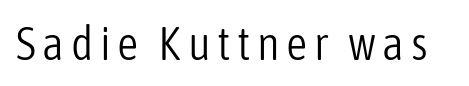
Caption: face not bold, strokes unweighted. Each letter keeps its own natural width here, so spacing adapts to shape. When letters stand straight like this, we call the style roman or upright. A clean baseline with only descenders dipping below it. Look at the bottom of the vertical strokes: they stop flat, with no serifs.
